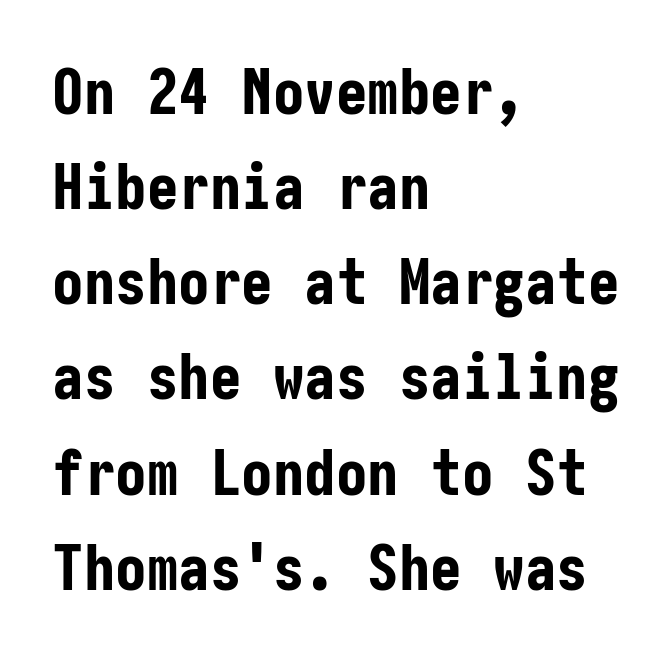
The image shows 63 px bold, condensed sans-serif type, upright; set left-aligned, normal line spacing (1.51x), normal letter spacing, not underlined; low stroke contrast and a medium x-height.
